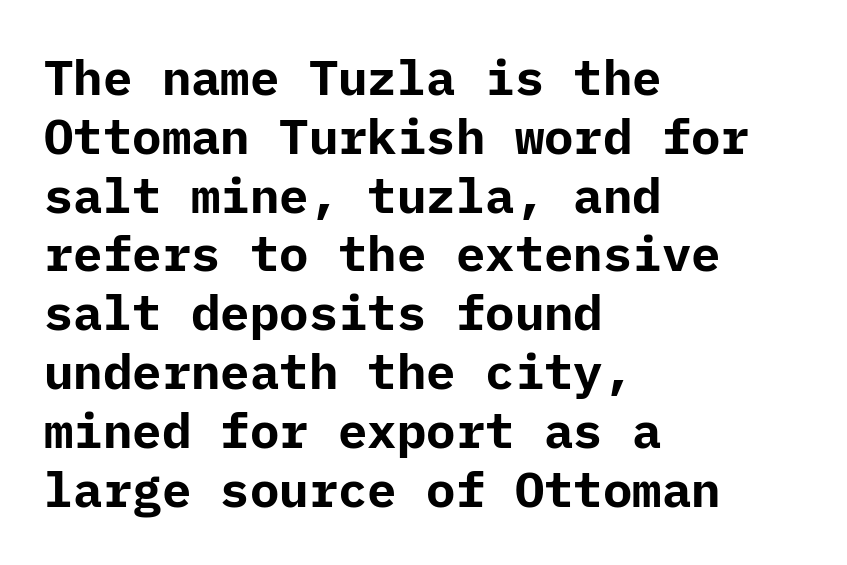
Q: Is the text bold? A: Yes.
Q: Is the text italic (slanted)? A: No, it is upright.
Q: Is the typeface a serif or a sans-serif typeface? A: Sans-serif.
Q: Is the text underlined? A: No.
Q: How is the paragraph aligned? A: Left-aligned.
Q: Is the spacing between letters normal or unusually wide? A: Normal.
Q: Width (condensed, normal, or wide)? A: Normal.
Q: Stroke contrast? A: Low.
Q: x-height? A: Medium.
